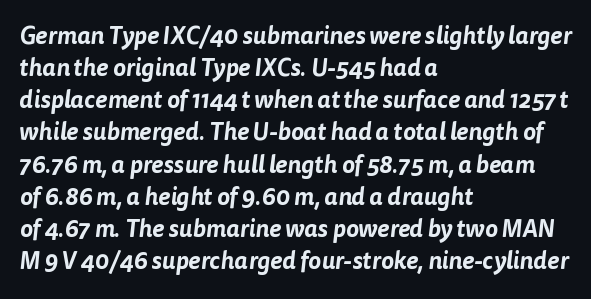
The image shows 24 px text type; set left-aligned, normal line spacing (1.34x), normal letter spacing, not underlined.
